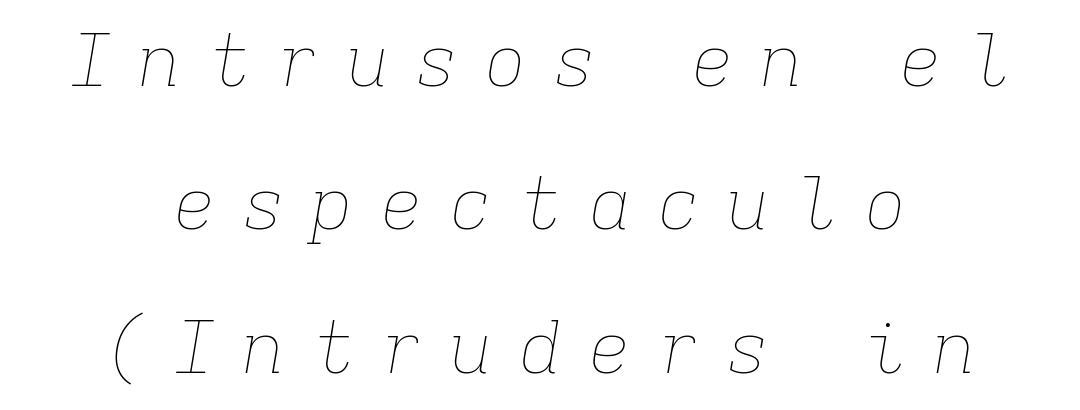
This sample has the even, mechanical cadence of fixed-width lettering. Is the letter spacing exaggerated? Yes — the characters are pushed far apart. How would I describe the line gaps? Wide and relaxed. Notice how the passage keeps no hard edge, just a central spine.
